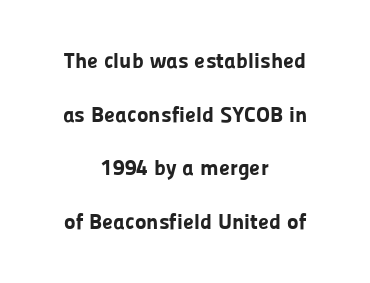
The foot of each line stays bare and open. The letters sit at their default tracking, neither squeezed nor spread. Each new line begins a long way beneath the previous one. In terms of weight, the rendering is a true, heavy bold. Does the lettering tilt? It doesn't — this is upright.
